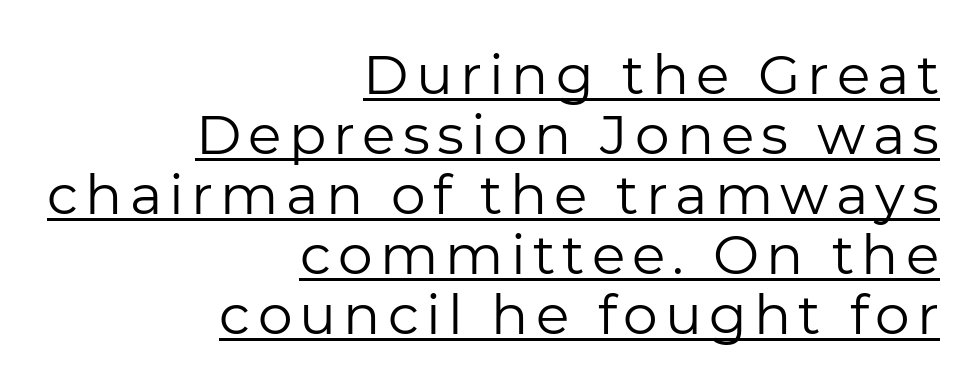
{"serif": "no", "italic": "no", "bold": "no", "weight": "regular", "width": "normal", "stroke_contrast": "low", "x_height": "medium", "monospaced": "no", "underline": "yes", "align": "right", "line_spacing": "tight", "line_spacing_ratio": 1.09, "glyph_px": 55}
